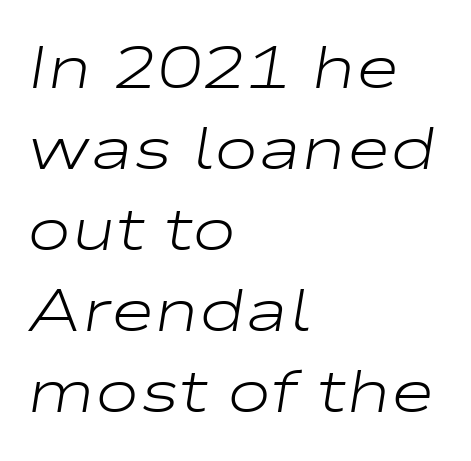
Q: Is the text bold? A: No.
Q: Is the text italic (slanted)? A: Yes, it leans right by about 9 degrees.
Q: Is the text underlined? A: No.
Q: How is the paragraph aligned? A: Left-aligned.
Q: Is the spacing between letters normal or unusually wide? A: Normal.
Q: Is the spacing between lines tight, normal or loose? A: Normal.
Q: Width (condensed, normal, or wide)? A: Wide.
Q: Stroke contrast? A: Low.
Q: x-height? A: Medium.
Q: Monospaced? A: No.
